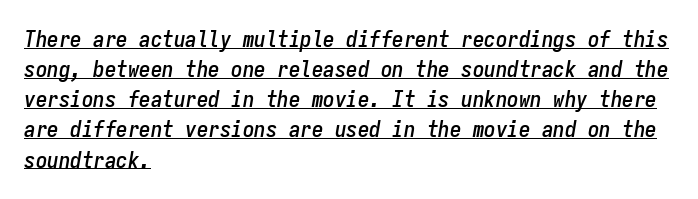
The letterforms sit shoulder to shoulder at normal distance. Quick note: italic. Does a line run under the words? Yes, clearly. A classic flush-left, rag-right setting is used for this passage.
